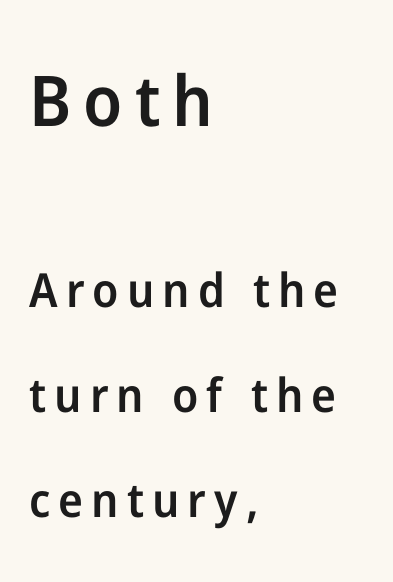
The passage shown stacks its lines with a broad gap. The earlier block is typeset at a bigger size than the later block. Unlike italic type, these characters show no tilt at all. A typesetter would call this proportional, since set widths differ per character.
